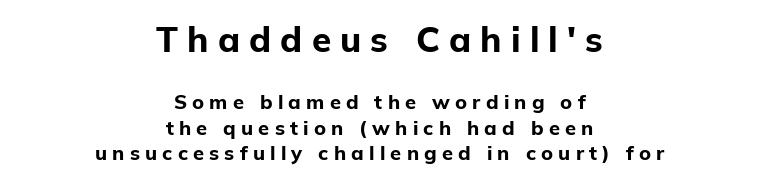
The image shows 35 px bold sans-serif type, upright; set centered, normal line spacing (1.27x), unusually wide letter spacing (+0.26 em), not underlined; the first (top) block is 1.75x larger; low stroke contrast and a medium x-height.
